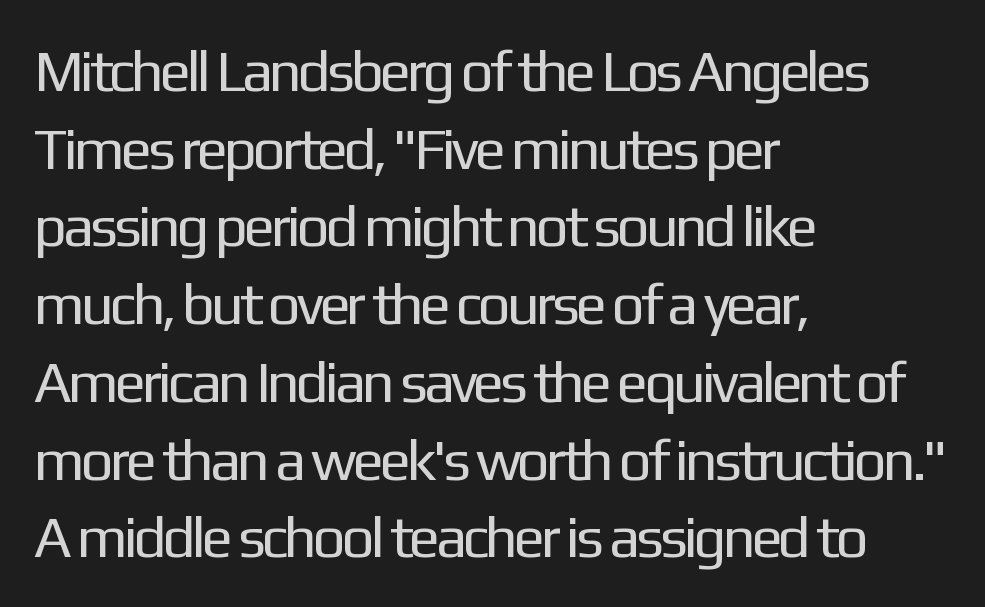
Q: Is the text bold? A: No.
Q: Is the text italic (slanted)? A: No, it is upright.
Q: Is the typeface a serif or a sans-serif typeface? A: Sans-serif.
Q: Is the text underlined? A: No.
Q: How is the paragraph aligned? A: Left-aligned.
Q: Is the spacing between letters normal or unusually wide? A: Normal.
Q: Is the spacing between lines tight, normal or loose? A: Normal.
Q: Width (condensed, normal, or wide)? A: Normal.
Q: Stroke contrast? A: Low.
Q: x-height? A: Medium.
Q: Monospaced? A: No.
